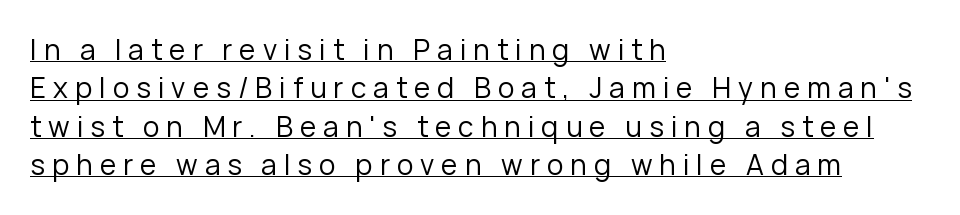
Q: Is the text bold? A: No.
Q: Is the text italic (slanted)? A: No, it is upright.
Q: Is the typeface a serif or a sans-serif typeface? A: Sans-serif.
Q: Is the text underlined? A: Yes.
Q: How is the paragraph aligned? A: Left-aligned.
Q: Is the spacing between letters normal or unusually wide? A: Unusually wide.
Q: Is the spacing between lines tight, normal or loose? A: Normal.
Q: Width (condensed, normal, or wide)? A: Normal.
Q: Stroke contrast? A: Low.
Q: x-height? A: Medium.
Q: Monospaced? A: No.
